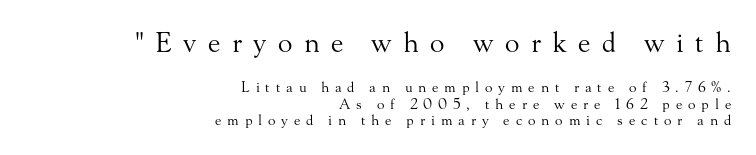
Q: Is the text bold? A: No.
Q: Is the text italic (slanted)? A: No, it is upright.
Q: Is the text underlined? A: No.
Q: How is the paragraph aligned? A: Right-aligned.
Q: Is the spacing between letters normal or unusually wide? A: Unusually wide.
Q: Which block of text is set in a larger size, the first (top) or the second (bottom)? A: The first (top) one.
